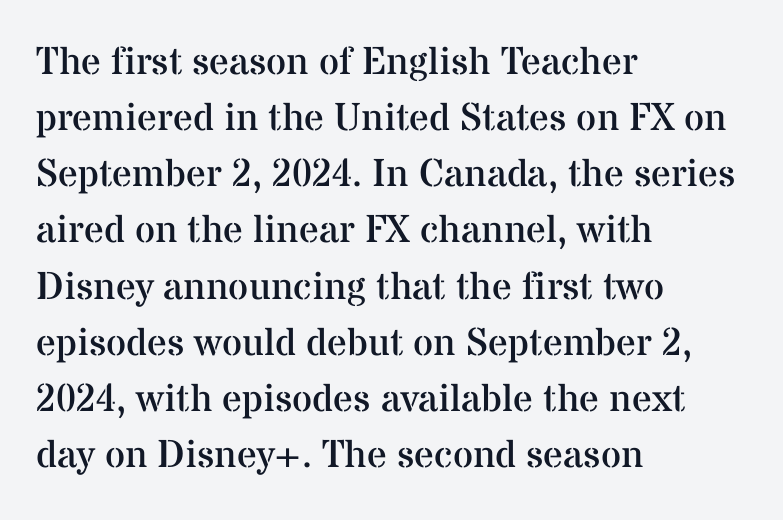
Q: Is the text bold? A: No.
Q: Is the text italic (slanted)? A: No, it is upright.
Q: Is the typeface a serif or a sans-serif typeface? A: Serif.
Q: Is the text underlined? A: No.
Q: How is the paragraph aligned? A: Left-aligned.
Q: Is the spacing between letters normal or unusually wide? A: Normal.
Q: Is the spacing between lines tight, normal or loose? A: Normal.
Q: Width (condensed, normal, or wide)? A: Normal.
Q: Stroke contrast? A: Medium.
Q: x-height? A: Medium.
Q: Monospaced? A: No.
